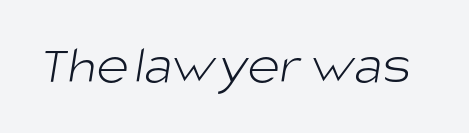
Q: Is the text bold? A: No.
Q: Is the typeface a serif or a sans-serif typeface? A: Sans-serif.
Q: Is the text underlined? A: No.
Q: Is the spacing between letters normal or unusually wide? A: Normal.
Q: Width (condensed, normal, or wide)? A: Normal.
Q: Stroke contrast? A: Low.
Q: x-height? A: Large.
Q: Monospaced? A: No.
